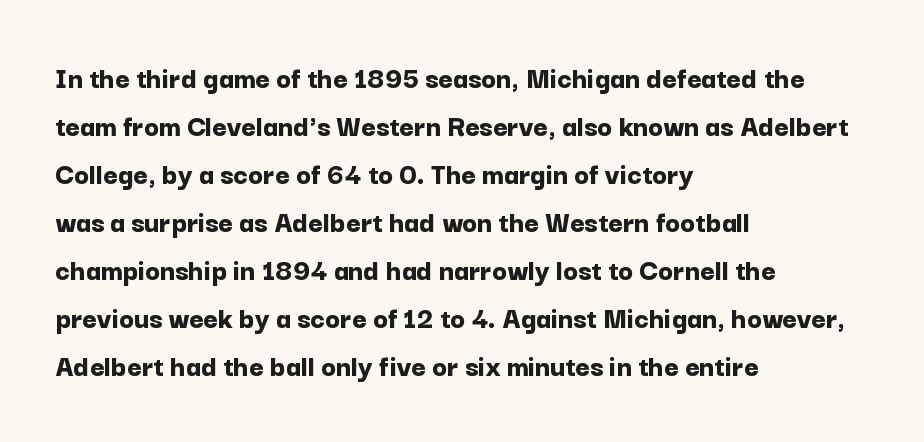
Q: Is the text bold? A: Yes.
Q: Is the text italic (slanted)? A: No, it is upright.
Q: Is the typeface a serif or a sans-serif typeface? A: Sans-serif.
Q: Is the text underlined? A: No.
Q: How is the paragraph aligned? A: Left-aligned.
Q: Is the spacing between letters normal or unusually wide? A: Normal.
Q: Is the spacing between lines tight, normal or loose? A: Normal.
Q: Width (condensed, normal, or wide)? A: Normal.
Q: Stroke contrast? A: Low.
Q: x-height? A: Medium.
Q: Monospaced? A: No.
